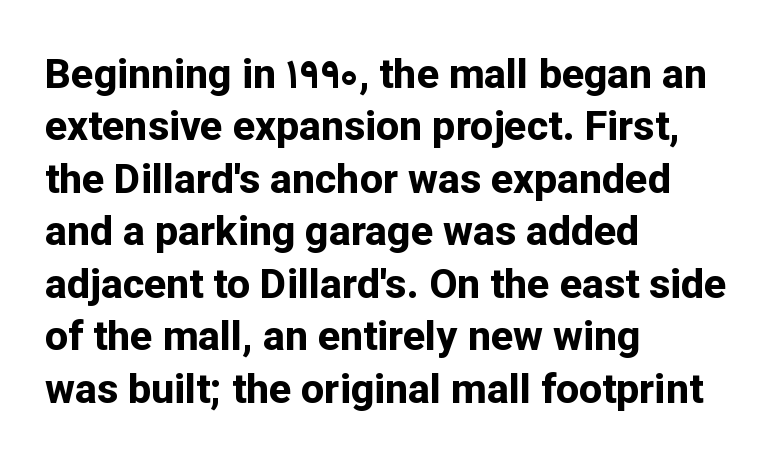
Q: Is the text bold? A: Yes.
Q: Is the text italic (slanted)? A: No, it is upright.
Q: Is the typeface a serif or a sans-serif typeface? A: Sans-serif.
Q: Is the text underlined? A: No.
Q: How is the paragraph aligned? A: Left-aligned.
Q: Is the spacing between letters normal or unusually wide? A: Normal.
Q: Is the spacing between lines tight, normal or loose? A: Normal.
Q: Width (condensed, normal, or wide)? A: Normal.
Q: Stroke contrast? A: Low.
Q: x-height? A: Medium.
Q: Monospaced? A: No.
